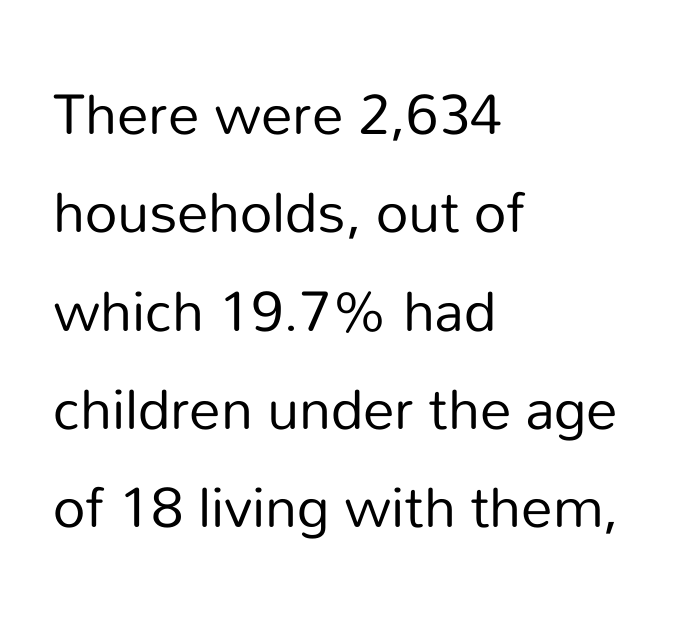
Q: Is the text bold? A: No.
Q: Is the text italic (slanted)? A: No, it is upright.
Q: Is the typeface a serif or a sans-serif typeface? A: Sans-serif.
Q: Is the text underlined? A: No.
Q: How is the paragraph aligned? A: Left-aligned.
Q: Is the spacing between letters normal or unusually wide? A: Normal.
Q: Is the spacing between lines tight, normal or loose? A: Normal.
Q: Width (condensed, normal, or wide)? A: Normal.
Q: Stroke contrast? A: Low.
Q: x-height? A: Medium.
Q: Monospaced? A: No.
